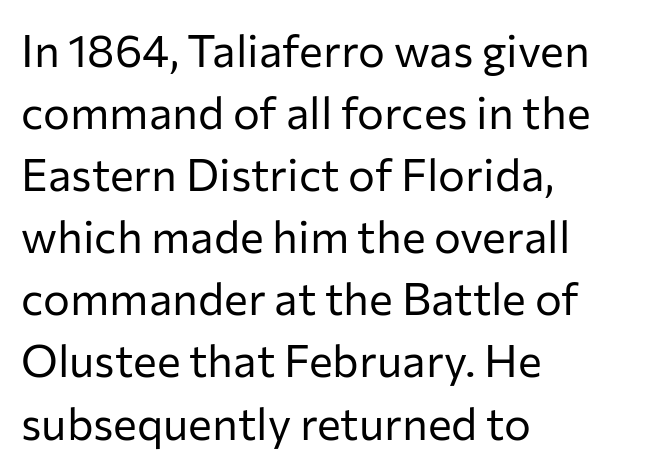
The image shows 45 px regular-weight sans-serif type, upright; set left-aligned, normal line spacing (1.38x), normal letter spacing, not underlined; low stroke contrast and a medium x-height.
